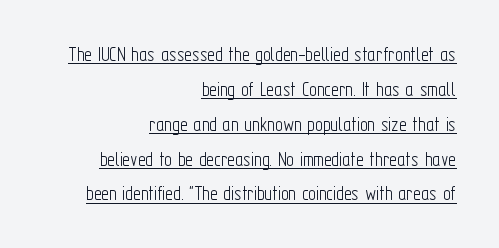
One-word summary of the alignment: right. You can tell it's not italic because the verticals are truly vertical. The leading is moderate, giving the passage an even texture. The passage shown is not bold in any degree. Honestly, the underline is the first thing you notice here.
